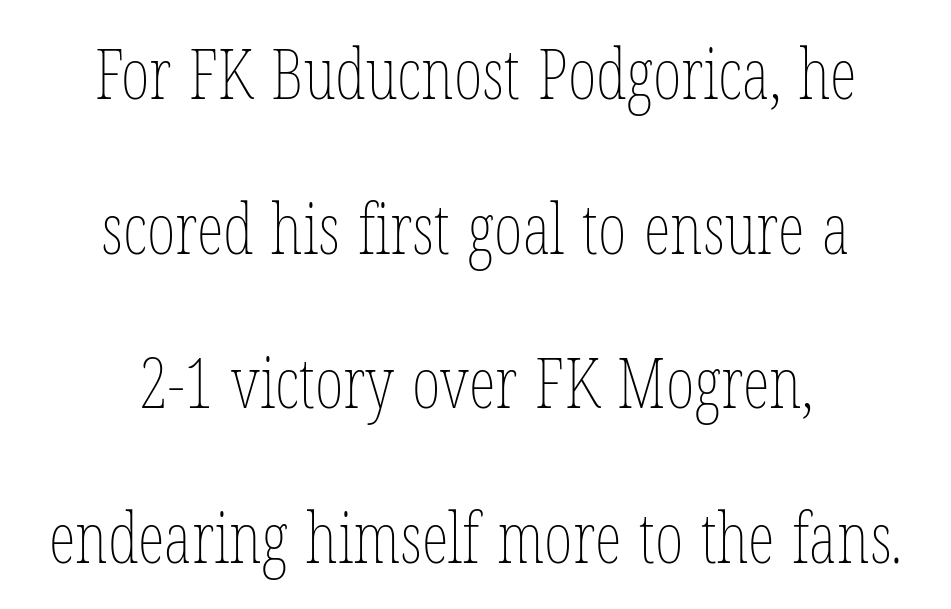
Q: Is the text bold? A: No.
Q: Is the text italic (slanted)? A: No, it is upright.
Q: Is the text underlined? A: No.
Q: How is the paragraph aligned? A: Centered.
Q: Is the spacing between letters normal or unusually wide? A: Normal.
Q: Is the spacing between lines tight, normal or loose? A: Loose.
Q: Width (condensed, normal, or wide)? A: Condensed.
Q: Stroke contrast? A: Low.
Q: x-height? A: Medium.
Q: Monospaced? A: No.
